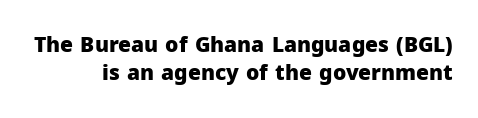
Q: Is the text bold? A: Yes.
Q: Is the text italic (slanted)? A: No, it is upright.
Q: Is the text underlined? A: No.
Q: Is the spacing between letters normal or unusually wide? A: Normal.
Q: Is the spacing between lines tight, normal or loose? A: Normal.
